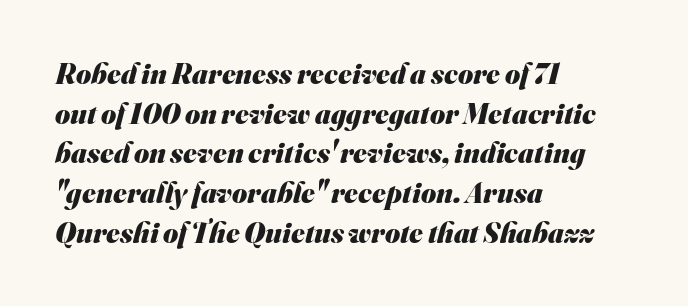
The image shows 29 px heavy sans-serif type; set left-aligned, normal line spacing (1.37x), normal letter spacing, not underlined; medium stroke contrast and a small x-height.
